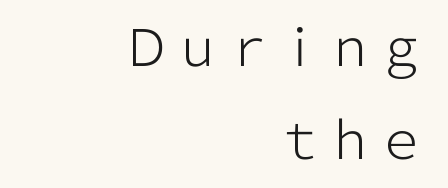
Q: Is the text bold? A: No.
Q: Is the text italic (slanted)? A: No, it is upright.
Q: Is the typeface a serif or a sans-serif typeface? A: Sans-serif.
Q: Is the text underlined? A: No.
Q: How is the paragraph aligned? A: Right-aligned.
Q: Is the spacing between letters normal or unusually wide? A: Normal.
Q: Width (condensed, normal, or wide)? A: Normal.
Q: Stroke contrast? A: Low.
Q: x-height? A: Medium.
Q: Monospaced? A: No.
